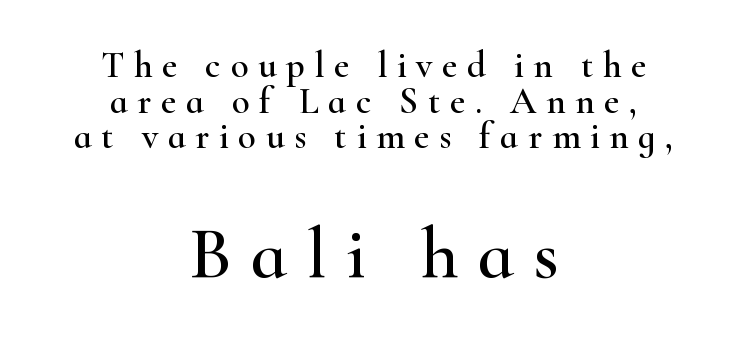
The passage shown is typed in a proportional face where columns would drift. Which margin do the lines hug? Neither — every line sits in the middle. How are the letters spaced? Widely, with obvious added tracking. Beneath every word, the page is bare. The block of text is dense from top to bottom, with scant space between rows. Old-style or modern, the face here clearly has serifs.
